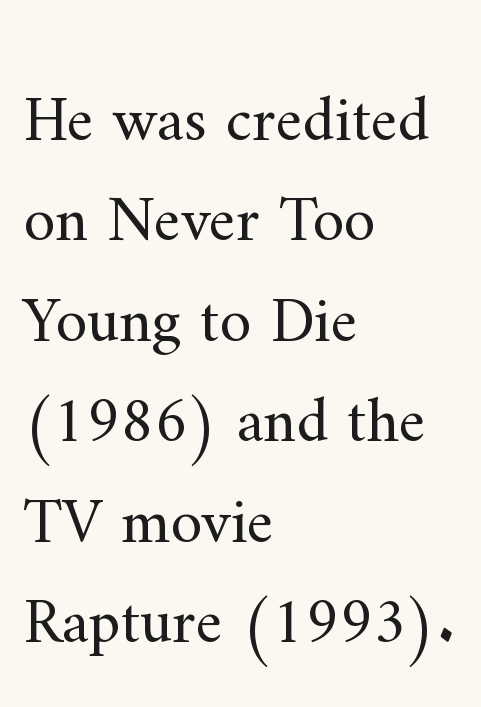
Q: Is the text bold? A: No.
Q: Is the text italic (slanted)? A: No, it is upright.
Q: Is the typeface a serif or a sans-serif typeface? A: Serif.
Q: Is the text underlined? A: No.
Q: How is the paragraph aligned? A: Left-aligned.
Q: Is the spacing between letters normal or unusually wide? A: Normal.
Q: Is the spacing between lines tight, normal or loose? A: Normal.
Q: Width (condensed, normal, or wide)? A: Normal.
Q: Stroke contrast? A: Medium.
Q: x-height? A: Small.
Q: Monospaced? A: No.
